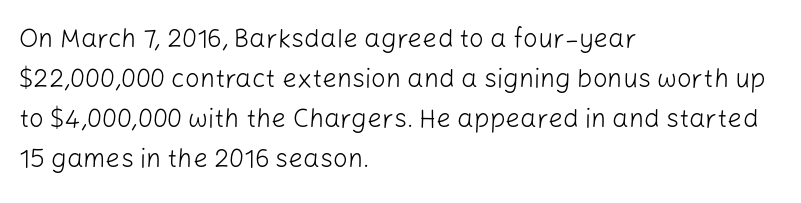
The image shows 26 px text type, upright; set left-aligned, normal line spacing (1.54x), normal letter spacing, not underlined.
